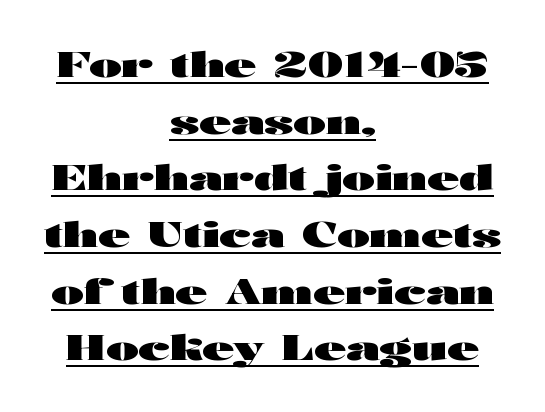
The image shows 35 px heavy, wide type, upright; set centered, normal line spacing (1.62x), normal letter spacing, underlined; high stroke contrast and a medium x-height.
